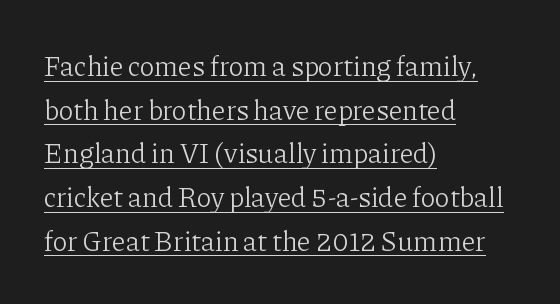
Q: Is the text bold? A: No.
Q: Is the text italic (slanted)? A: No, it is upright.
Q: Is the typeface a serif or a sans-serif typeface? A: Serif.
Q: Is the text underlined? A: Yes.
Q: How is the paragraph aligned? A: Left-aligned.
Q: Is the spacing between letters normal or unusually wide? A: Normal.
Q: Is the spacing between lines tight, normal or loose? A: Normal.
Q: Width (condensed, normal, or wide)? A: Normal.
Q: Stroke contrast? A: Low.
Q: x-height? A: Medium.
Q: Monospaced? A: No.
